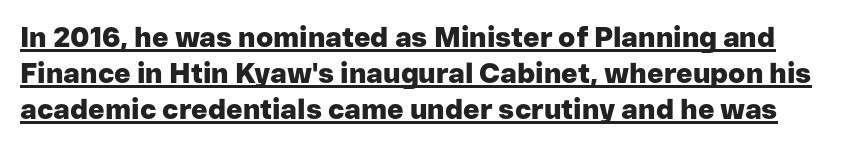
Nope, not italic — everything's standing straight. Each letter keeps its own natural width here, so spacing adapts to shape. A typesetter would label this face a sans. Regular leading.
